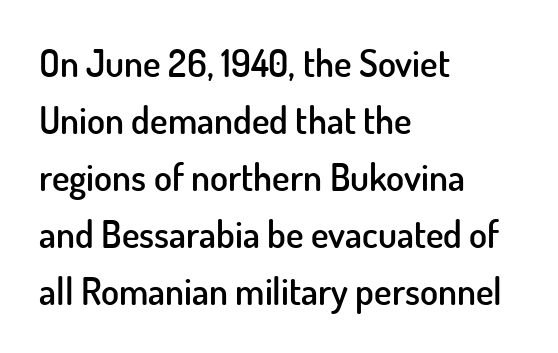
{"serif": "no", "italic": "no", "bold": "semi", "weight": "semibold", "width": "normal", "stroke_contrast": "low", "x_height": "small", "monospaced": "no", "underline": "no", "align": "left", "line_spacing": "normal", "line_spacing_ratio": 1.54, "letter_spacing": "normal", "letter_spacing_em": 0.0, "glyph_px": 37}
